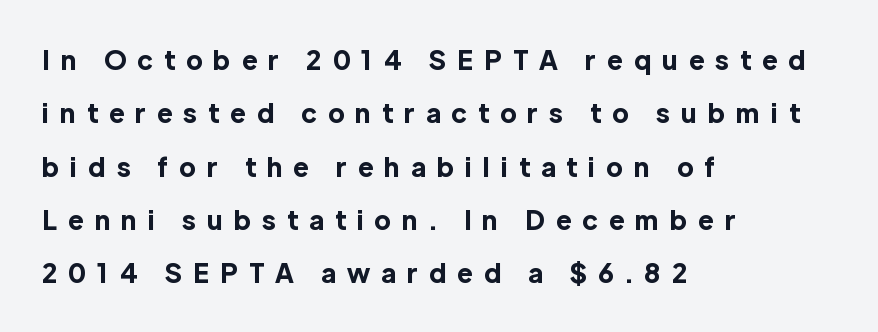
The area under the type is left untouched. The vertical gap from one line to the next is large. Tall strokes in this sample are plumb rather than angled. The letterforms stand isolated, each surrounded by extra space. Horizontal alignment here is leftward, the default for most running prose.
